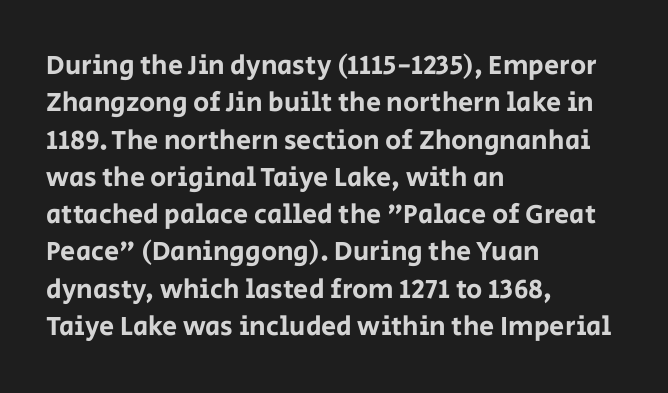
{"italic": "no", "underline": "no", "align": "left", "line_spacing": "normal", "line_spacing_ratio": 1.38, "letter_spacing": "normal", "letter_spacing_em": 0.0, "glyph_px": 27}
